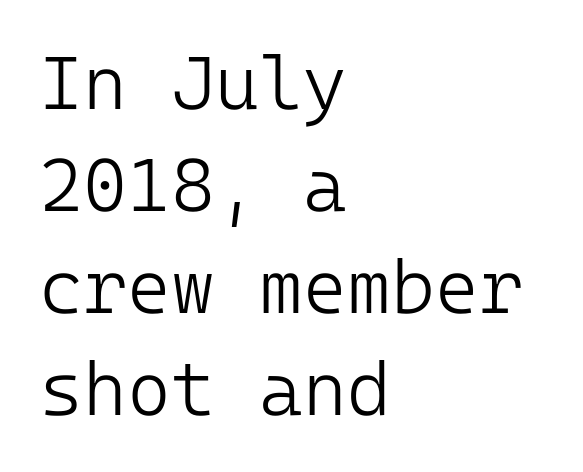
Glance below the letters and you will spot only blank space. Quick note: not italic, upright. Standard letterfit; no display-style spreading of the glyphs. A normal amount of white space separates one row of letters from the next. These lines are composed in type without serifs.
